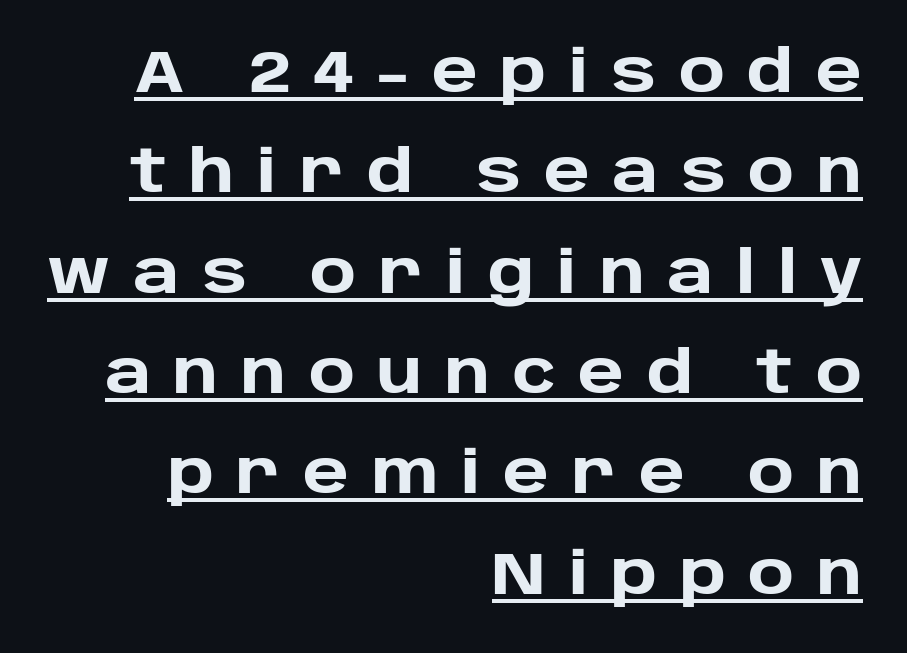
{"serif": "no", "italic": "no", "bold": "yes", "weight": "heavy", "width": "normal", "stroke_contrast": "low", "x_height": "large", "monospaced": "no", "underline": "yes", "align": "right", "line_spacing_ratio": 1.73, "letter_spacing": "wide", "letter_spacing_em": 0.39, "glyph_px": 58}
